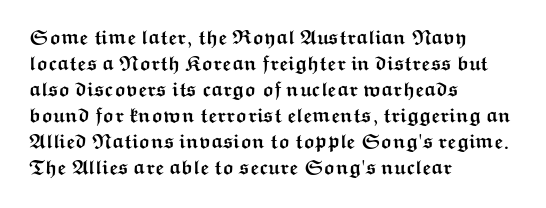
The lettering holds an erect, upright posture throughout. The text block is weighted toward the left margin, trailing off unevenly rightward. The strokes are fattened all the way to bold. Bare-footed words on every line.
